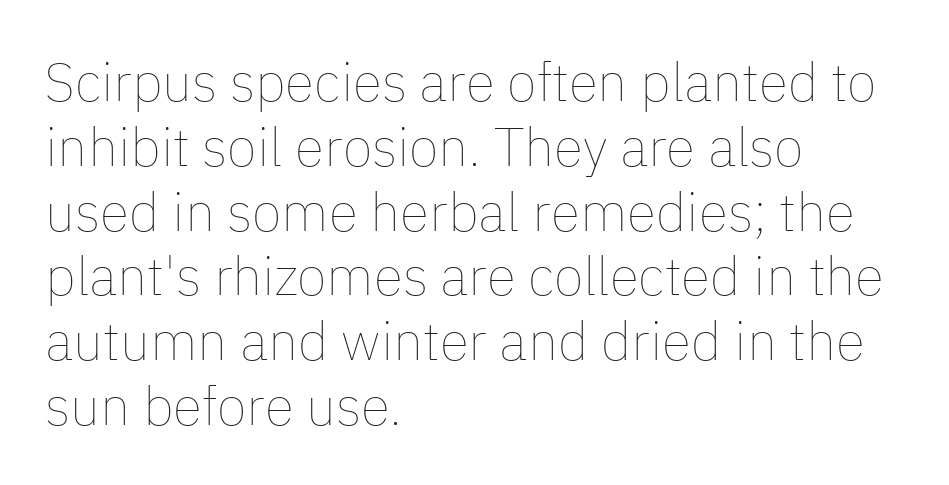
{"italic": "no", "bold": "no", "weight": "thin", "width": "normal", "stroke_contrast": "low", "x_height": "medium", "monospaced": "no", "underline": "no", "align": "left", "line_spacing_ratio": 1.2, "letter_spacing": "normal", "letter_spacing_em": 0.0, "glyph_px": 54}
